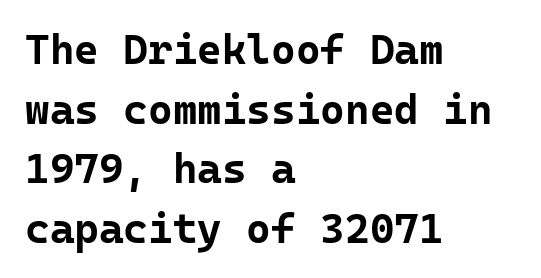
Q: Is the text bold? A: Yes.
Q: Is the text italic (slanted)? A: No, it is upright.
Q: Is the typeface a serif or a sans-serif typeface? A: Sans-serif.
Q: Is the text underlined? A: No.
Q: How is the paragraph aligned? A: Left-aligned.
Q: Is the spacing between letters normal or unusually wide? A: Normal.
Q: Is the spacing between lines tight, normal or loose? A: Normal.
Q: Width (condensed, normal, or wide)? A: Normal.
Q: Stroke contrast? A: Low.
Q: x-height? A: Medium.
Q: Monospaced? A: Yes.
